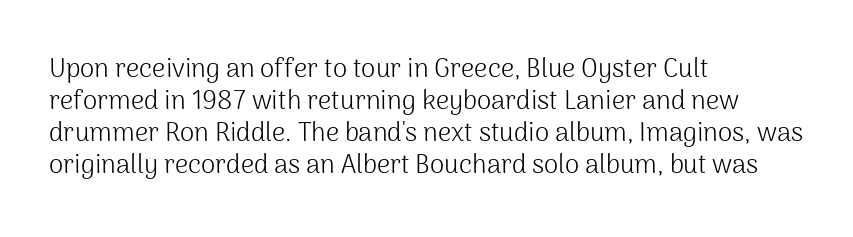
{"italic": "no", "bold": "no", "underline": "no", "align": "left", "line_spacing_ratio": 1.23, "letter_spacing": "normal", "letter_spacing_em": 0.0, "glyph_px": 26}
